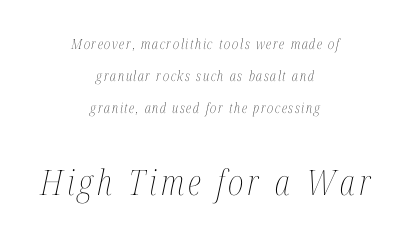
The image shows 35 px thin, condensed type, italic (leaning right); set centered, loose line spacing (2.27x), not underlined; the second (bottom) block is 2.5x larger; medium stroke contrast and a medium x-height.
